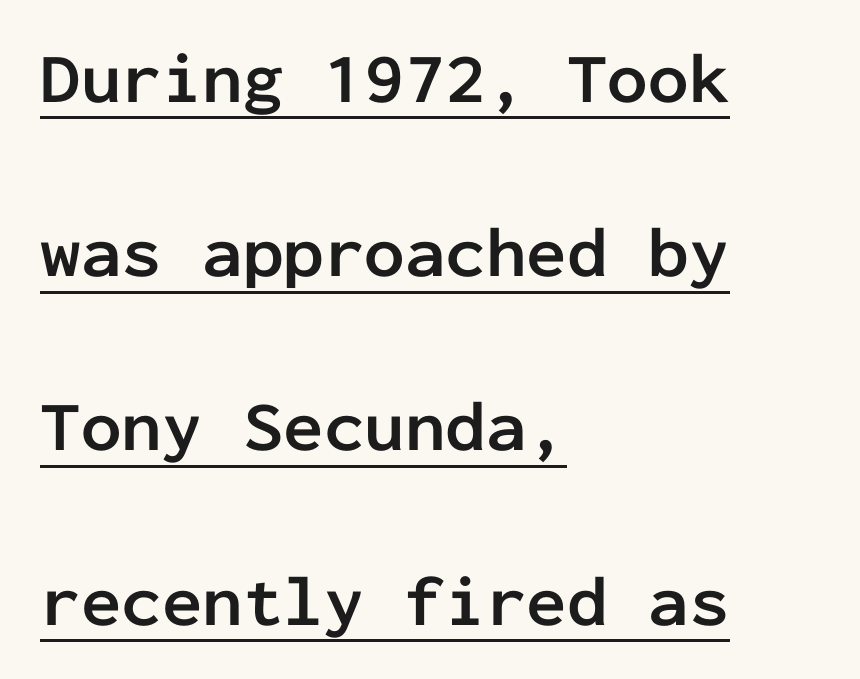
Posture: straight, roman, zero tilt. The lines are spread far apart with generous leading. Is the block centered? No — it sits flush against the left margin. The face used here is monospaced, like something from a code editor. Notice how a bar underscores the lettering throughout.
